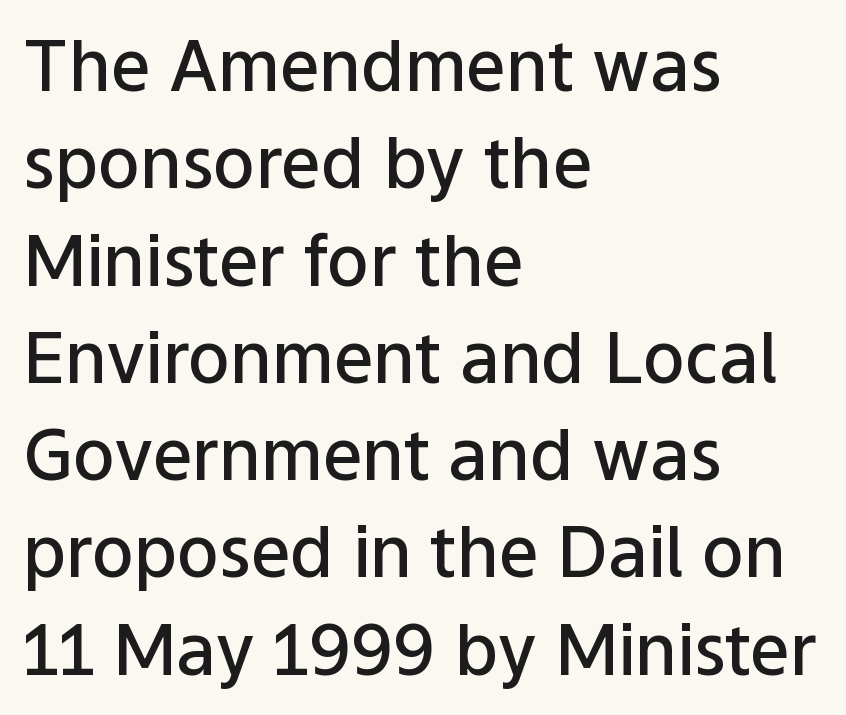
Q: Is the text bold? A: Semi-bold.
Q: Is the text italic (slanted)? A: No, it is upright.
Q: Is the typeface a serif or a sans-serif typeface? A: Sans-serif.
Q: Is the text underlined? A: No.
Q: How is the paragraph aligned? A: Left-aligned.
Q: Is the spacing between letters normal or unusually wide? A: Normal.
Q: Is the spacing between lines tight, normal or loose? A: Normal.
Q: Width (condensed, normal, or wide)? A: Normal.
Q: Stroke contrast? A: Low.
Q: x-height? A: Medium.
Q: Monospaced? A: No.
